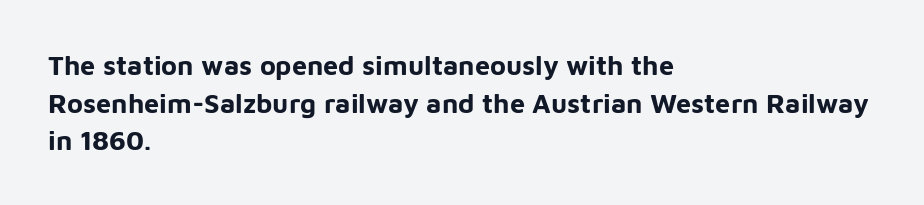
Q: Is the text bold? A: Yes.
Q: Is the text italic (slanted)? A: No, it is upright.
Q: Is the text underlined? A: No.
Q: How is the paragraph aligned? A: Left-aligned.
Q: Is the spacing between letters normal or unusually wide? A: Normal.
Q: Is the spacing between lines tight, normal or loose? A: Normal.
